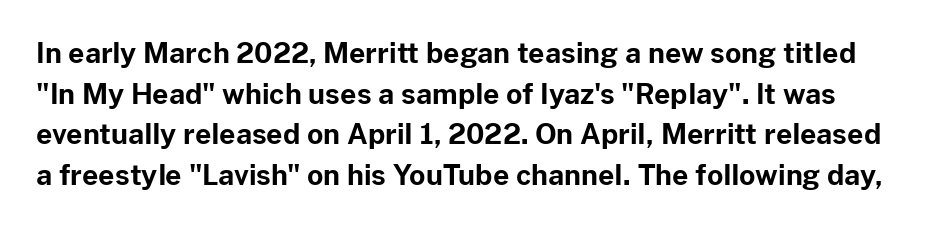
A roman cut, with each character standing at attention. No feet cap the strokes, marking this as sans-serif type. The rendering uses a bold face; every stroke is thick and dark. Proportional: the letters do not fall into vertical columns. Normally led — the rows are evenly, conventionally spaced. Decoration check: the copy has no underline.
